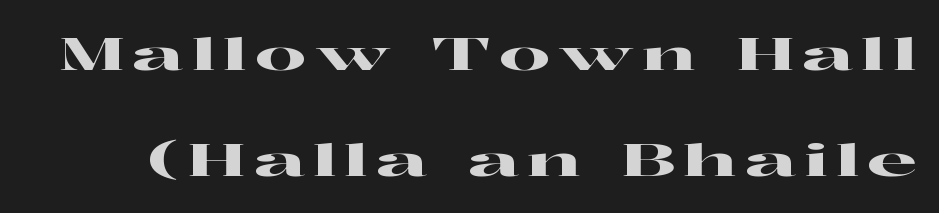
Each letter keeps its own natural width here, so spacing adapts to shape. The typography opts for an upright posture over an oblique one. Is there much room between lines? Yes — plenty of vertical air separates them. The zone under the glyphs is completely vacant. The text was rendered using a seriffed face with decorative stroke endings.
